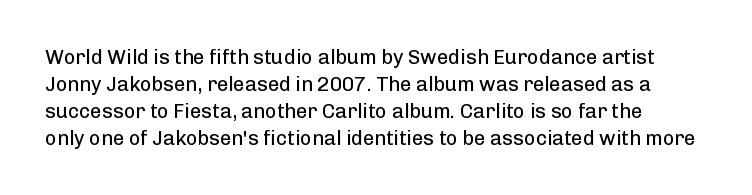
The image shows 20 px text type, upright; set normal line spacing (1.35x), normal letter spacing, not underlined.
